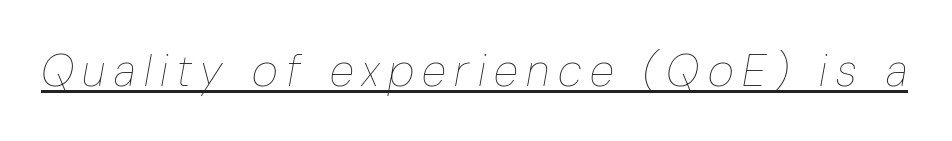
The image shows 45 px thin, condensed type, italic (leaning right); set underlined; low stroke contrast and a medium x-height.
